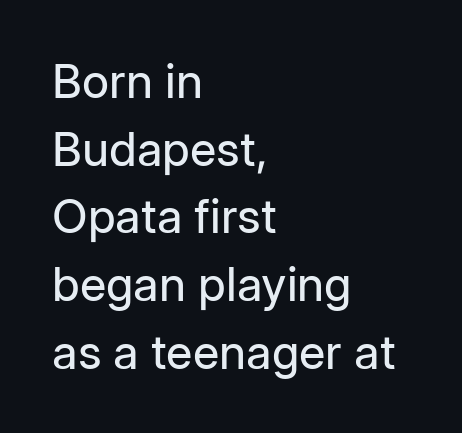
The image shows 47 px regular-weight sans-serif type, upright; set left-aligned, normal line spacing (1.44x), normal letter spacing, not underlined; low stroke contrast and a medium x-height.
